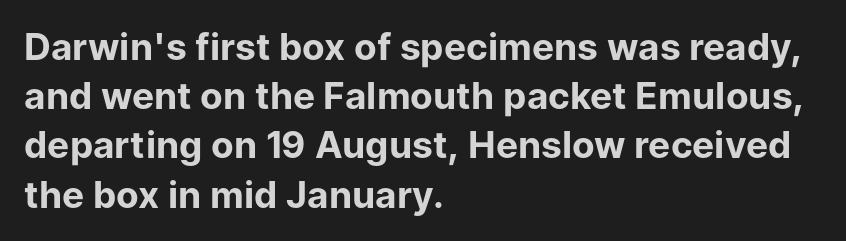
The image shows 37 px bold sans-serif type, upright; set left-aligned, normal line spacing (1.33x), normal letter spacing, not underlined; low stroke contrast and a medium x-height.
